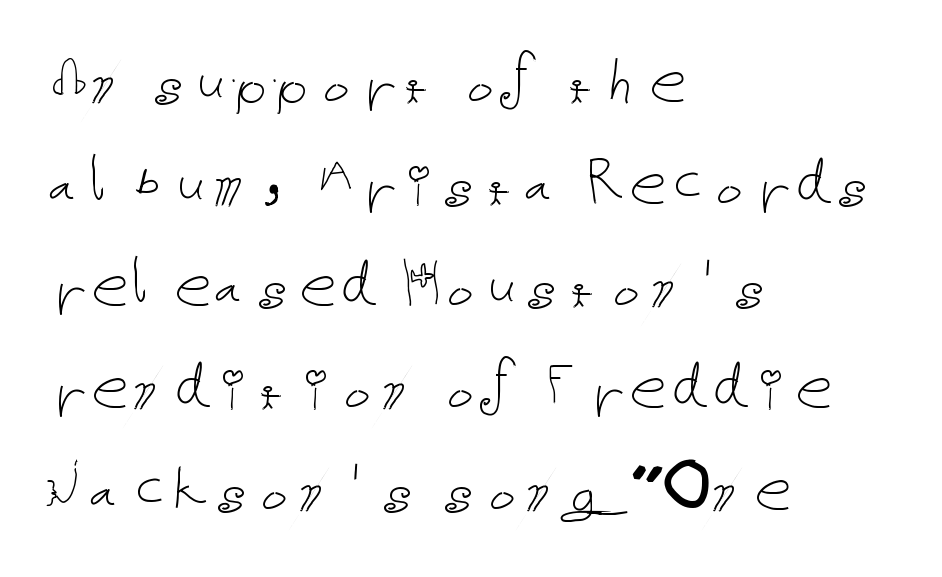
Q: Is the text bold? A: No.
Q: Is the text italic (slanted)? A: No, it is upright.
Q: Is the text underlined? A: No.
Q: How is the paragraph aligned? A: Left-aligned.
Q: Is the spacing between letters normal or unusually wide? A: Normal.
Q: Is the spacing between lines tight, normal or loose? A: Normal.
Q: Width (condensed, normal, or wide)? A: Normal.
Q: Stroke contrast? A: Low.
Q: x-height? A: Medium.
